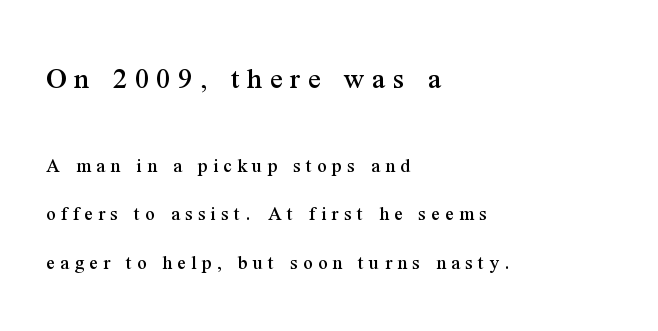
The image shows 31 px serif type, upright; set left-aligned, loose line spacing (2.32x), unusually wide letter spacing (+0.25 em), not underlined; the first (top) block is 1.48x larger; medium stroke contrast and a medium x-height.
